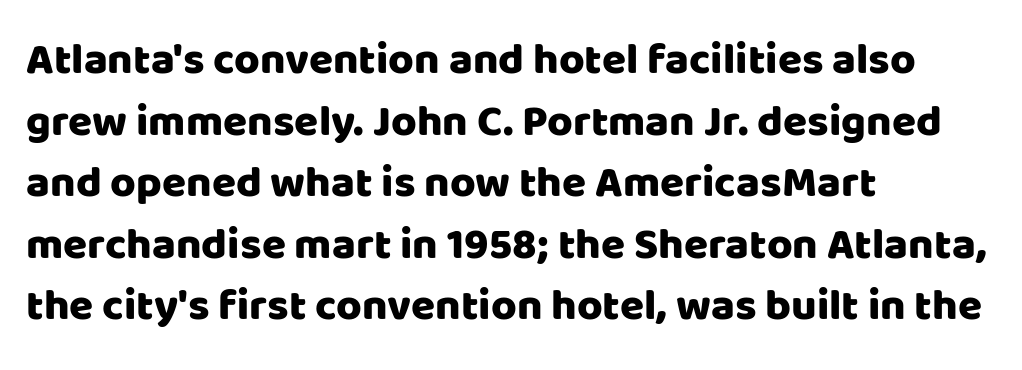
Ordinary non-slanted type is in use. Quick note: underline off. These lines are set flush left with a ragged right edge. Vertically, the passage feels balanced, rows spaced as you'd expect. Each letter keeps its own natural width here, so spacing adapts to shape.
